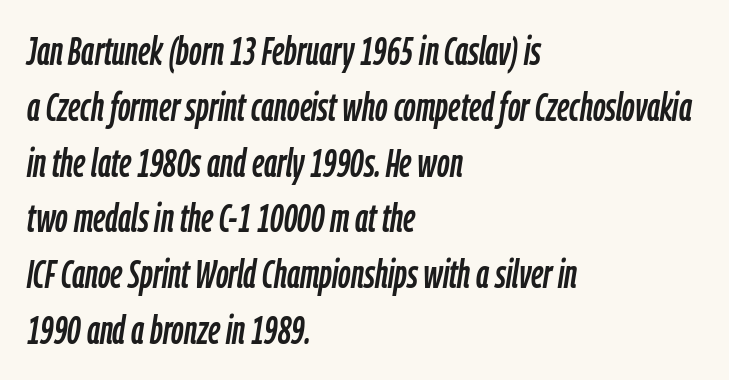
The image shows 39 px condensed type, italic (leaning right); set left-aligned, normal line spacing (1.43x), normal letter spacing, not underlined; low stroke contrast and a medium x-height.
